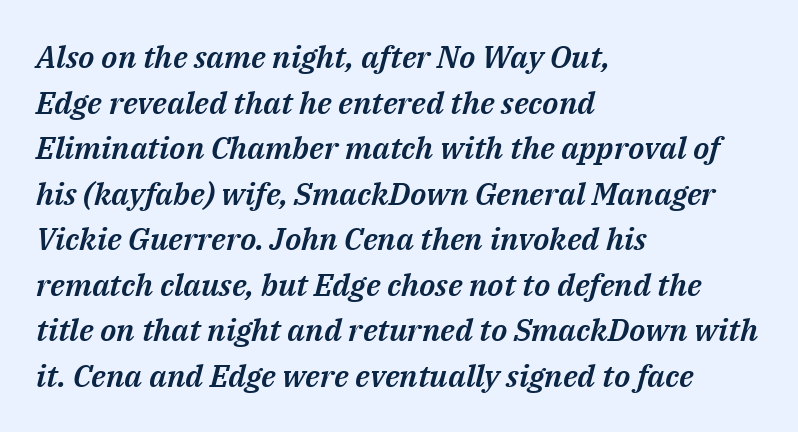
The image shows 31 px text type, italic (leaning right); set left-aligned, normal line spacing (1.47x), normal letter spacing, not underlined; medium stroke contrast and a medium x-height.
